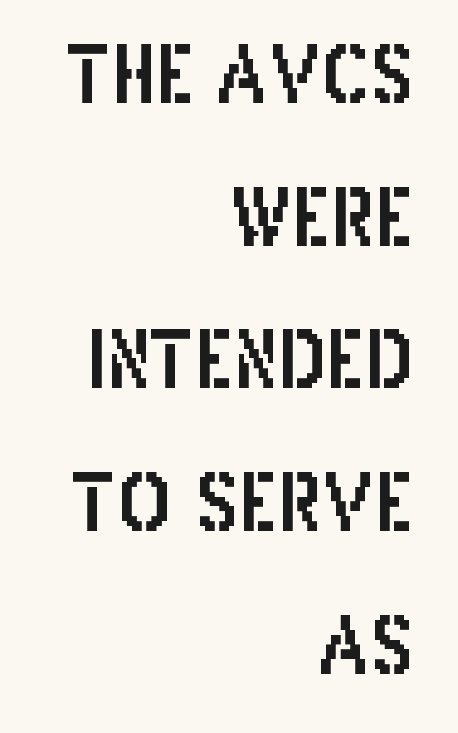
The image shows 78 px condensed sans-serif type, upright; set right-aligned, line spacing 1.83x, normal letter spacing, not underlined; low stroke contrast and a large x-height.
